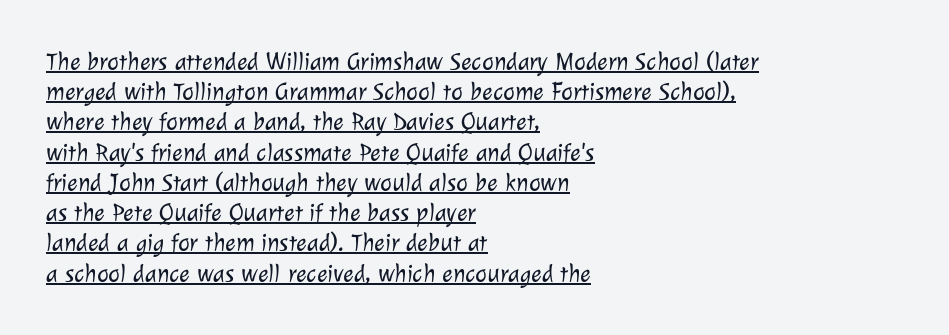
Left-aligned paragraph, ragged on the right. A continuous stroke trails under the words, as in a hyperlink. This sample uses plain, unmodified letter spacing. Weight class: somewhere from thin through regular.
